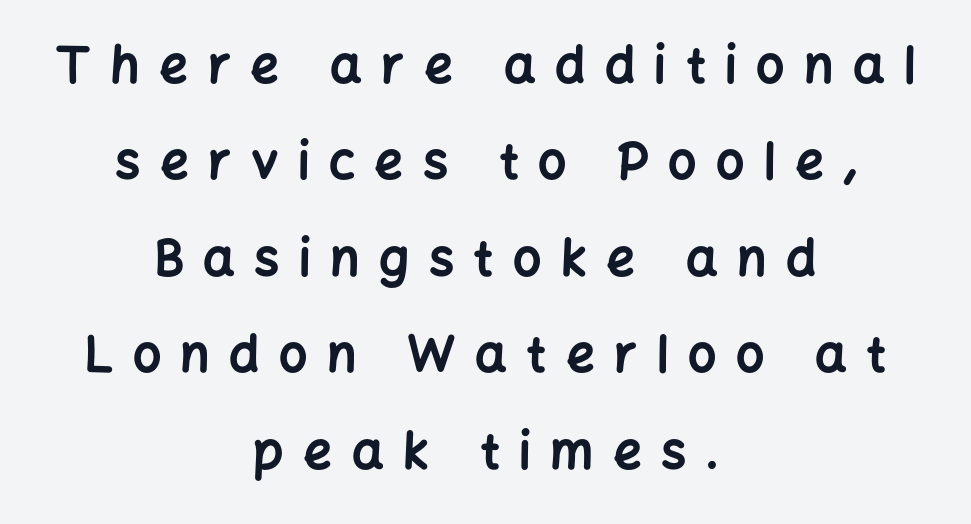
Q: Is the text bold? A: Yes.
Q: Is the text italic (slanted)? A: No, it is upright.
Q: Is the typeface a serif or a sans-serif typeface? A: Sans-serif.
Q: Is the text underlined? A: No.
Q: How is the paragraph aligned? A: Centered.
Q: Is the spacing between letters normal or unusually wide? A: Unusually wide.
Q: Is the spacing between lines tight, normal or loose? A: Loose.
Q: Width (condensed, normal, or wide)? A: Normal.
Q: Stroke contrast? A: Low.
Q: x-height? A: Medium.
Q: Monospaced? A: No.
